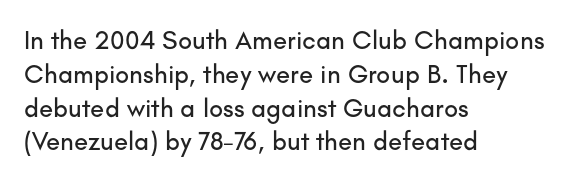
The image shows 26 px text type, upright; set left-aligned, normal line spacing (1.3x), normal letter spacing, not underlined.
